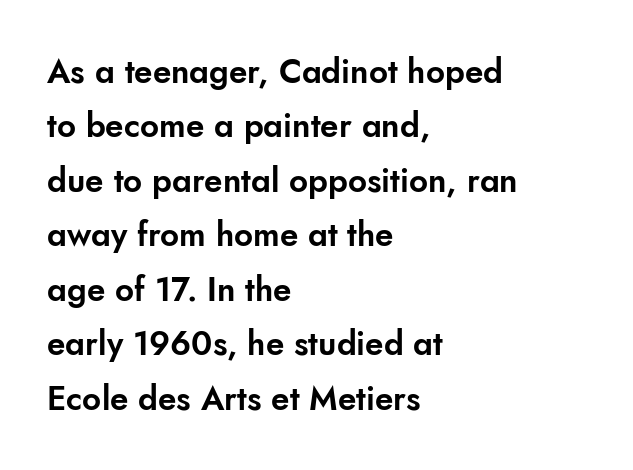
{"serif": "no", "italic": "no", "width": "normal", "stroke_contrast": "low", "x_height": "small", "monospaced": "no", "underline": "no", "align": "left", "line_spacing": "normal", "line_spacing_ratio": 1.65, "letter_spacing": "normal", "letter_spacing_em": 0.0, "glyph_px": 33}
